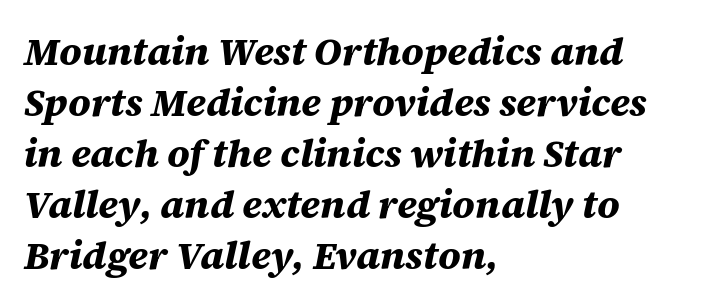
{"italic": "yes", "lean": "right", "slant_degrees": 12, "bold": "yes", "weight": "bold", "width": "normal", "stroke_contrast": "medium", "x_height": "large", "monospaced": "no", "underline": "no", "align": "left", "line_spacing": "normal", "line_spacing_ratio": 1.31, "letter_spacing": "normal", "letter_spacing_em": 0.0, "glyph_px": 39}
